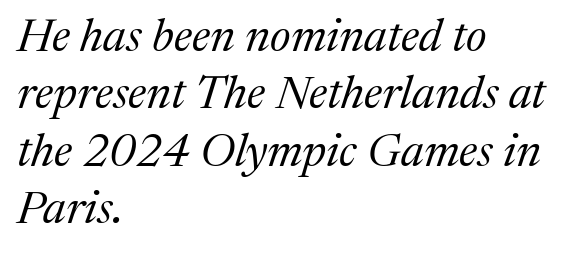
Q: Is the text bold? A: No.
Q: Is the text italic (slanted)? A: Yes, it leans right by about 17 degrees.
Q: Is the typeface a serif or a sans-serif typeface? A: Serif.
Q: Is the text underlined? A: No.
Q: How is the paragraph aligned? A: Left-aligned.
Q: Is the spacing between letters normal or unusually wide? A: Normal.
Q: Is the spacing between lines tight, normal or loose? A: Normal.
Q: Width (condensed, normal, or wide)? A: Normal.
Q: Stroke contrast? A: Medium.
Q: x-height? A: Medium.
Q: Monospaced? A: No.
